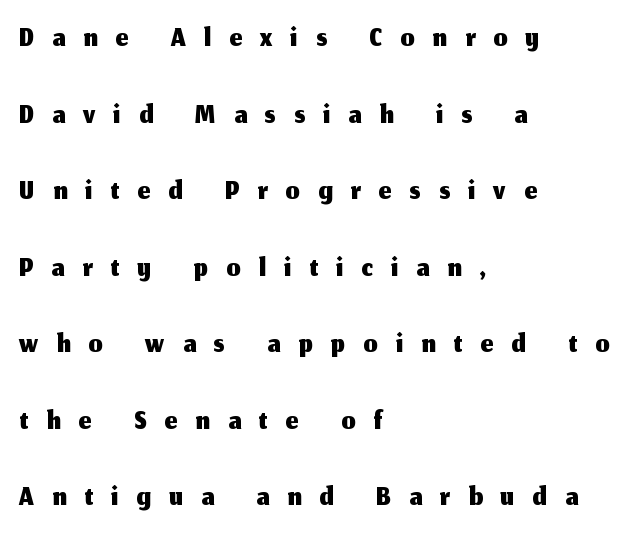
The image shows 44 px sans-serif type, upright; set left-aligned, line spacing 1.74x, unusually wide letter spacing (+0.42 em), not underlined; medium stroke contrast and a medium x-height.
